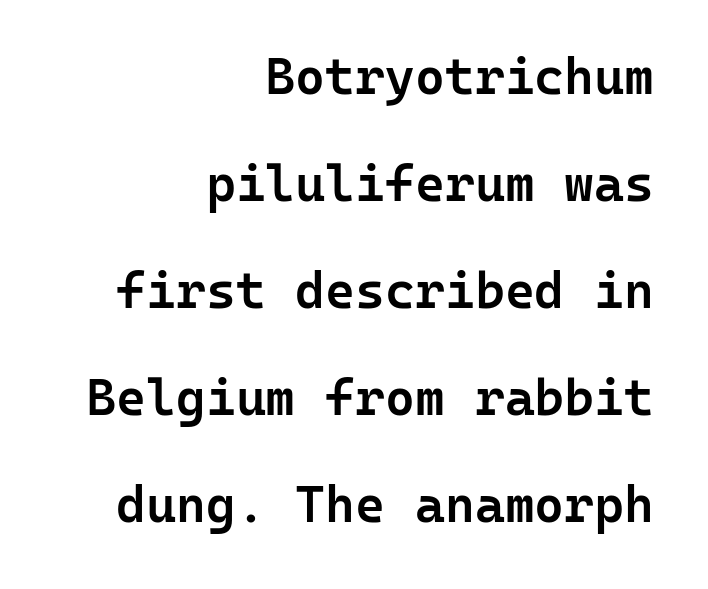
The image shows 51 px semibold sans-serif type, upright, monospaced; set right-aligned, loose line spacing (2.1x), normal letter spacing, not underlined; low stroke contrast and a medium x-height.
